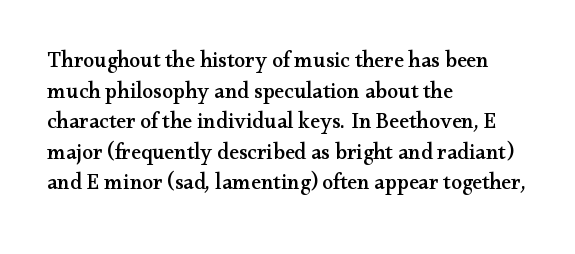
{"italic": "no", "underline": "no", "align": "left", "line_spacing": "normal", "line_spacing_ratio": 1.39, "letter_spacing": "normal", "letter_spacing_em": 0.0, "glyph_px": 22}
